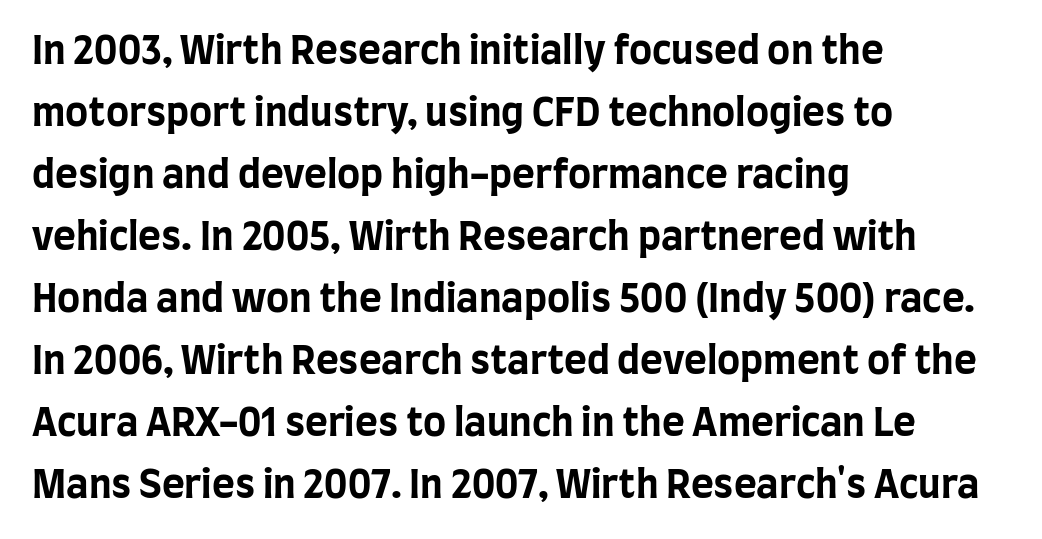
Q: Is the text bold? A: Yes.
Q: Is the text italic (slanted)? A: No, it is upright.
Q: Is the typeface a serif or a sans-serif typeface? A: Sans-serif.
Q: Is the text underlined? A: No.
Q: How is the paragraph aligned? A: Left-aligned.
Q: Is the spacing between letters normal or unusually wide? A: Normal.
Q: Is the spacing between lines tight, normal or loose? A: Normal.
Q: Width (condensed, normal, or wide)? A: Condensed.
Q: Stroke contrast? A: Low.
Q: x-height? A: Large.
Q: Monospaced? A: No.
